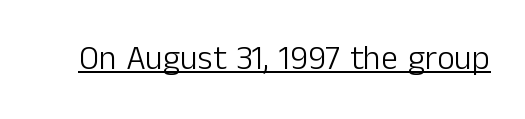
Q: Is the text bold? A: No.
Q: Is the text italic (slanted)? A: No, it is upright.
Q: Is the typeface a serif or a sans-serif typeface? A: Sans-serif.
Q: Is the text underlined? A: Yes.
Q: Is the spacing between letters normal or unusually wide? A: Normal.
Q: Width (condensed, normal, or wide)? A: Normal.
Q: Stroke contrast? A: Low.
Q: x-height? A: Medium.
Q: Monospaced? A: No.
